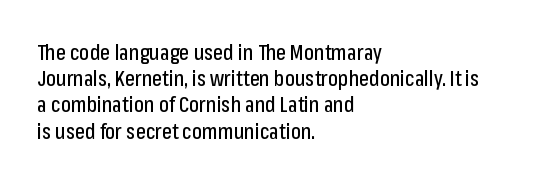
The image shows 21 px text type, upright; set left-aligned, normal line spacing (1.25x), normal letter spacing, not underlined.
